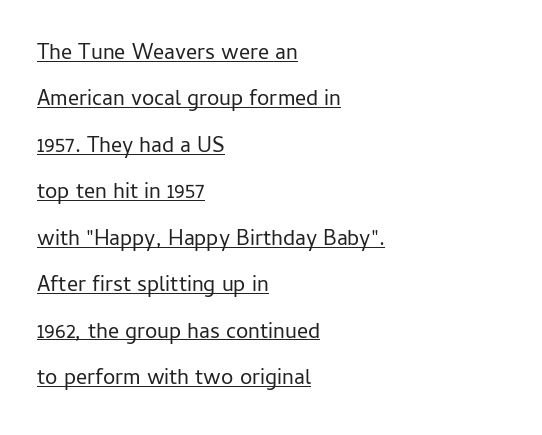
The image shows 22 px text type, upright; set left-aligned, loose line spacing (2.11x), normal letter spacing, underlined.
